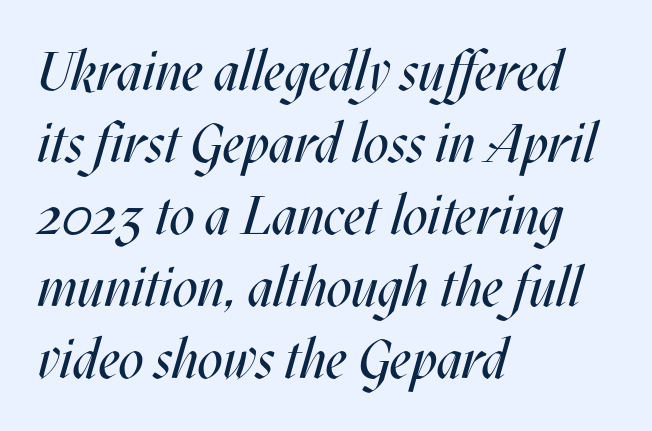
Q: Is the text bold? A: No.
Q: Is the text italic (slanted)? A: Yes, it leans right by about 17 degrees.
Q: Is the text underlined? A: No.
Q: How is the paragraph aligned? A: Left-aligned.
Q: Is the spacing between letters normal or unusually wide? A: Normal.
Q: Is the spacing between lines tight, normal or loose? A: Normal.
Q: Width (condensed, normal, or wide)? A: Condensed.
Q: Stroke contrast? A: Medium.
Q: x-height? A: Large.
Q: Monospaced? A: No.
